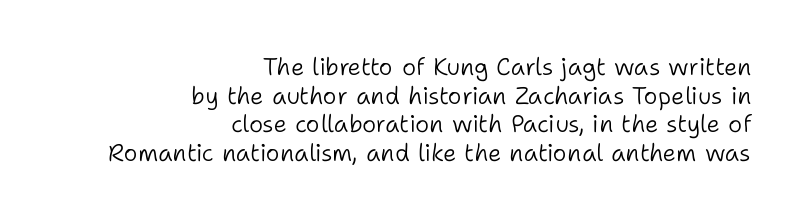
{"italic": "no", "bold": "no", "underline": "no", "align": "right", "line_spacing_ratio": 1.19, "letter_spacing": "normal", "letter_spacing_em": 0.0, "glyph_px": 24}
